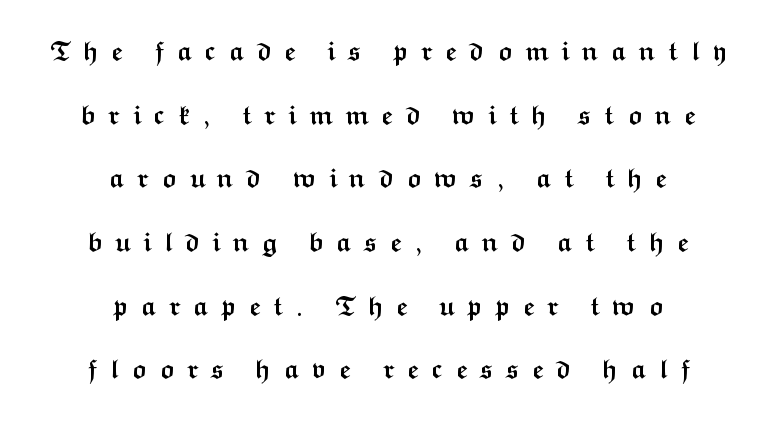
Q: Is the text bold? A: Yes.
Q: Is the text italic (slanted)? A: No, it is upright.
Q: Is the text underlined? A: No.
Q: How is the paragraph aligned? A: Centered.
Q: Is the spacing between letters normal or unusually wide? A: Unusually wide.
Q: Is the spacing between lines tight, normal or loose? A: Loose.
